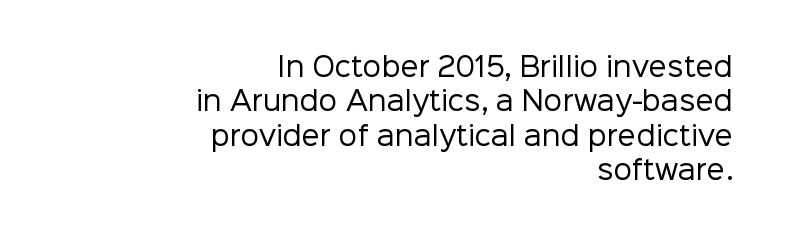
The image shows 26 px text type, upright; set right-aligned, normal line spacing (1.32x), normal letter spacing, not underlined.
